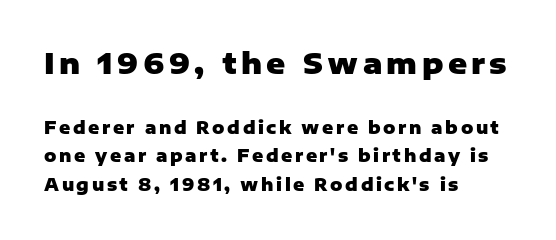
The image shows 29 px heavy sans-serif type, upright; set left-aligned, normal line spacing (1.68x), not underlined; the first (top) block is 1.71x larger; low stroke contrast and a medium x-height.
